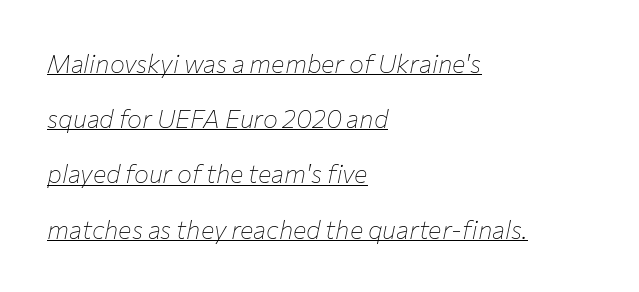
Q: Is the text bold? A: No.
Q: Is the text italic (slanted)? A: Yes, it leans right by about 12 degrees.
Q: Is the text underlined? A: Yes.
Q: How is the paragraph aligned? A: Left-aligned.
Q: Is the spacing between letters normal or unusually wide? A: Normal.
Q: Is the spacing between lines tight, normal or loose? A: Loose.
